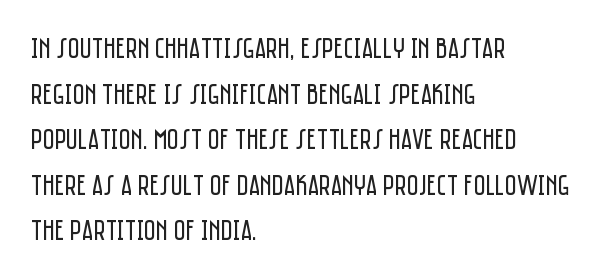
The glyphs are unaccompanied by any horizontal stroke below them. Inter-character spacing is left at the font's built-in metrics. The typesetter chose a ragged-right arrangement here. Leading matches the norm, producing a regular column. Vertical stems look standard width or narrower in stroke.
